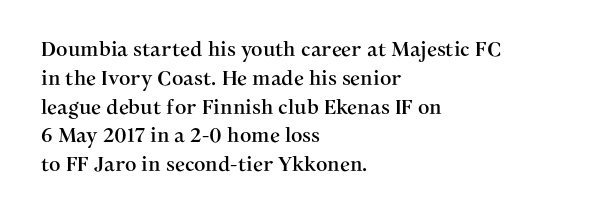
Default kerning and tracking; the words read as compact shapes. The type sits square on the baseline with zero lean. How would I describe the line gaps? Plain and ordinary. The zone under the glyphs is completely vacant. The lines are quadded left.
